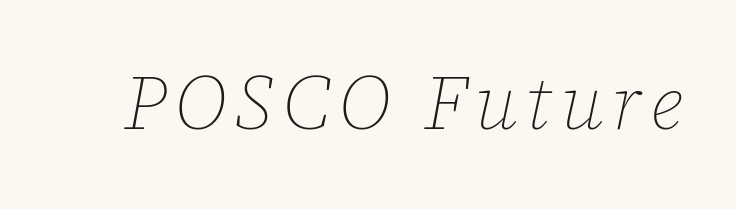
No letter is thick-stroked: the sample isn't bold. These lines were composed using italics. You could not count columns in this text — the font is proportionally spaced. No word sits above an underline.
